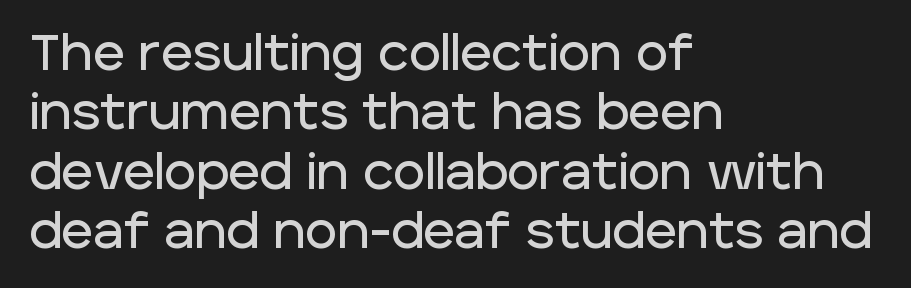
The image shows 49 px sans-serif type, upright; set left-aligned, line spacing 1.21x, normal letter spacing, not underlined; low stroke contrast and a large x-height.
